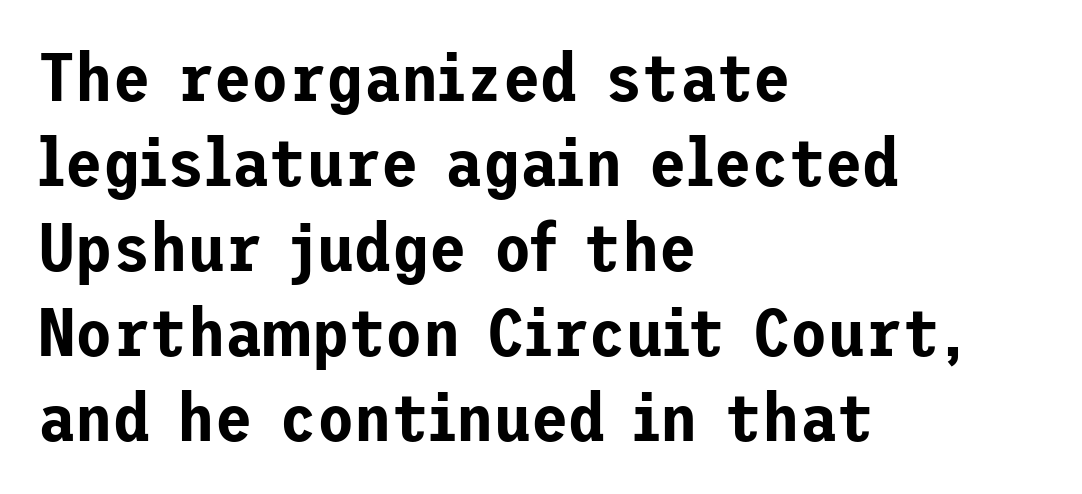
The image shows 68 px sans-serif type, upright; set left-aligned, normal line spacing (1.25x), normal letter spacing, not underlined; low stroke contrast and a medium x-height.
